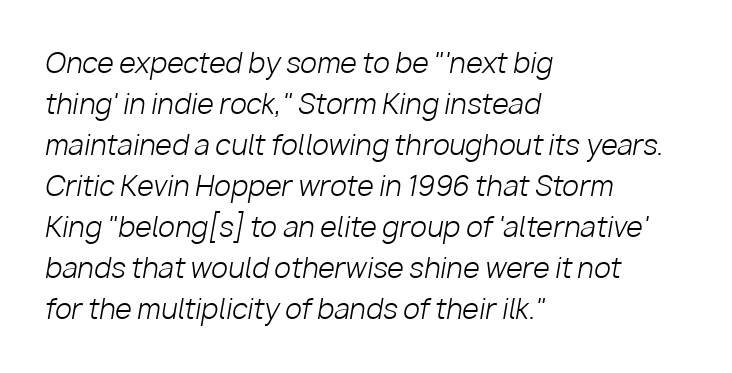
Q: Is the text bold? A: No.
Q: Is the text italic (slanted)? A: Yes, it leans right by about 10 degrees.
Q: Is the text underlined? A: No.
Q: How is the paragraph aligned? A: Left-aligned.
Q: Is the spacing between letters normal or unusually wide? A: Normal.
Q: Is the spacing between lines tight, normal or loose? A: Normal.
